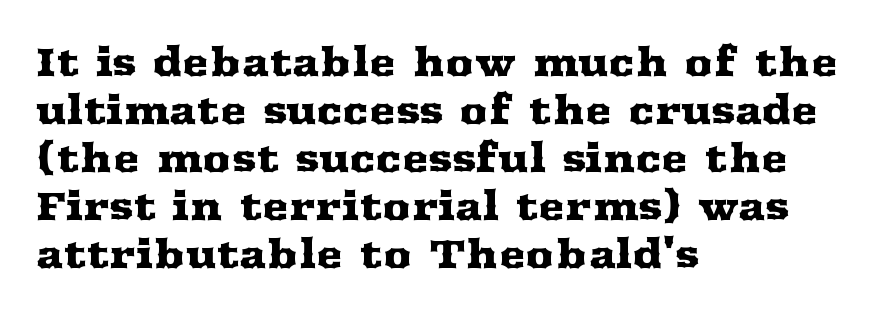
Q: Is the text italic (slanted)? A: No, it is upright.
Q: Is the typeface a serif or a sans-serif typeface? A: Serif.
Q: Is the text underlined? A: No.
Q: How is the paragraph aligned? A: Left-aligned.
Q: Is the spacing between letters normal or unusually wide? A: Normal.
Q: Width (condensed, normal, or wide)? A: Wide.
Q: Stroke contrast? A: Medium.
Q: x-height? A: Medium.
Q: Monospaced? A: No.
